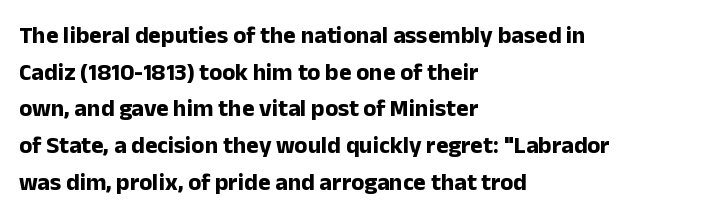
Q: Is the text bold? A: Yes.
Q: Is the text italic (slanted)? A: No, it is upright.
Q: Is the text underlined? A: No.
Q: How is the paragraph aligned? A: Left-aligned.
Q: Is the spacing between letters normal or unusually wide? A: Normal.
Q: Is the spacing between lines tight, normal or loose? A: Normal.
